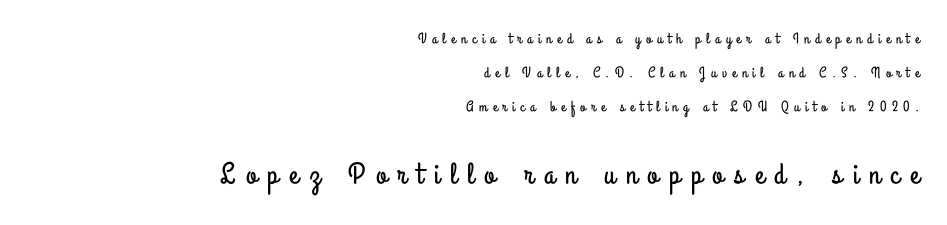
The image shows 30 px condensed sans-serif type, upright; set right-aligned, loose line spacing (2.27x), unusually wide letter spacing (+0.36 em), not underlined; the second (bottom) block is 2.0x larger; low stroke contrast and a small x-height.
